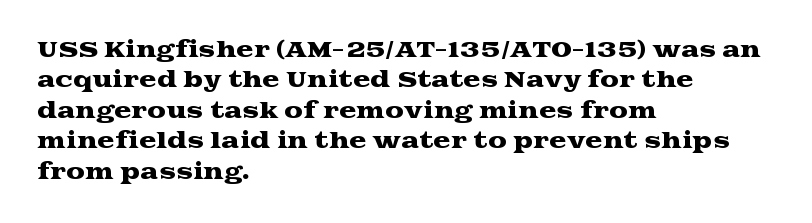
The image shows 21 px text type, upright; set left-aligned, normal line spacing (1.45x), normal letter spacing, not underlined.
